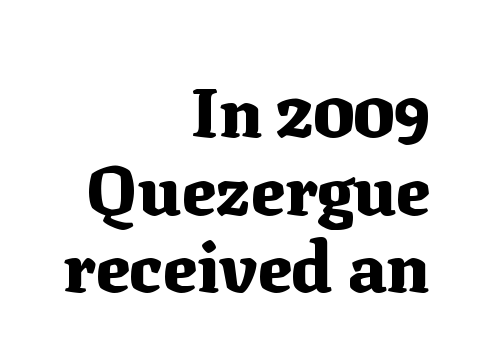
Clear beneath every line of the passage. These lines are rendered in a variable-pitch font. The letters sit at their default tracking, neither squeezed nor spread. A dark, heavy texture on the line: the type is bold.
